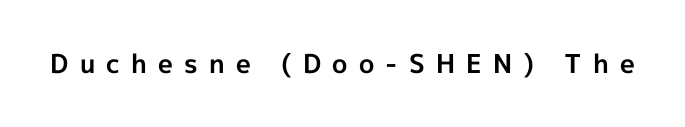
Q: Is the text bold? A: Yes.
Q: Is the text italic (slanted)? A: No, it is upright.
Q: Is the text underlined? A: No.
Q: Is the spacing between letters normal or unusually wide? A: Unusually wide.
